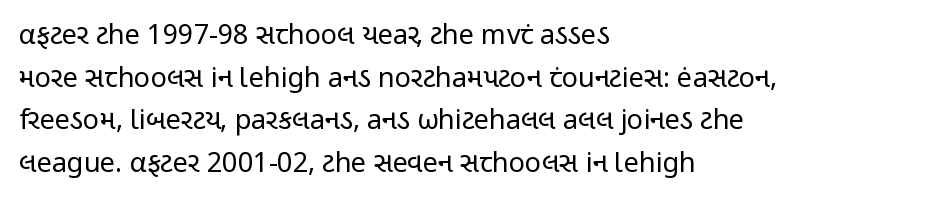
Q: Is the text bold? A: No.
Q: Is the text italic (slanted)? A: No, it is upright.
Q: Is the text underlined? A: No.
Q: How is the paragraph aligned? A: Left-aligned.
Q: Is the spacing between letters normal or unusually wide? A: Normal.
Q: Is the spacing between lines tight, normal or loose? A: Normal.
